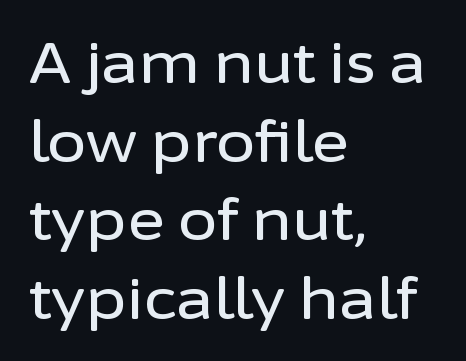
Only glyphs here, with clear space below each row. The line texture is even and compact thanks to regular tracking. A typesetter would call this proportional, since set widths differ per character. The type sits square on the baseline with zero lean.
